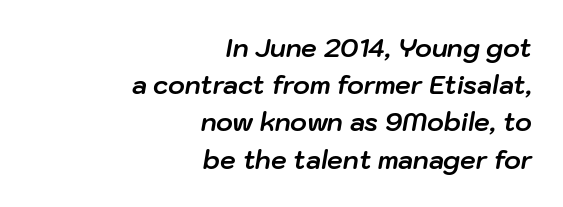
Q: Is the text bold? A: Yes.
Q: Is the text italic (slanted)? A: Yes, it leans right by about 10 degrees.
Q: Is the text underlined? A: No.
Q: How is the paragraph aligned? A: Right-aligned.
Q: Is the spacing between letters normal or unusually wide? A: Normal.
Q: Is the spacing between lines tight, normal or loose? A: Normal.
